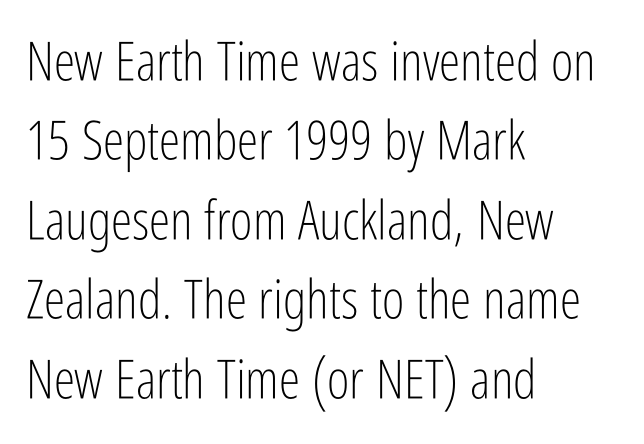
The rag falls on the right side of this text block. Does the lettering tilt? It doesn't — this is upright. The typesetting does not lean heavy: it is not bold. Serifs: no, the terminals of the letterforms are clean. The type is set solid horizontally, with unmodified tracking.
